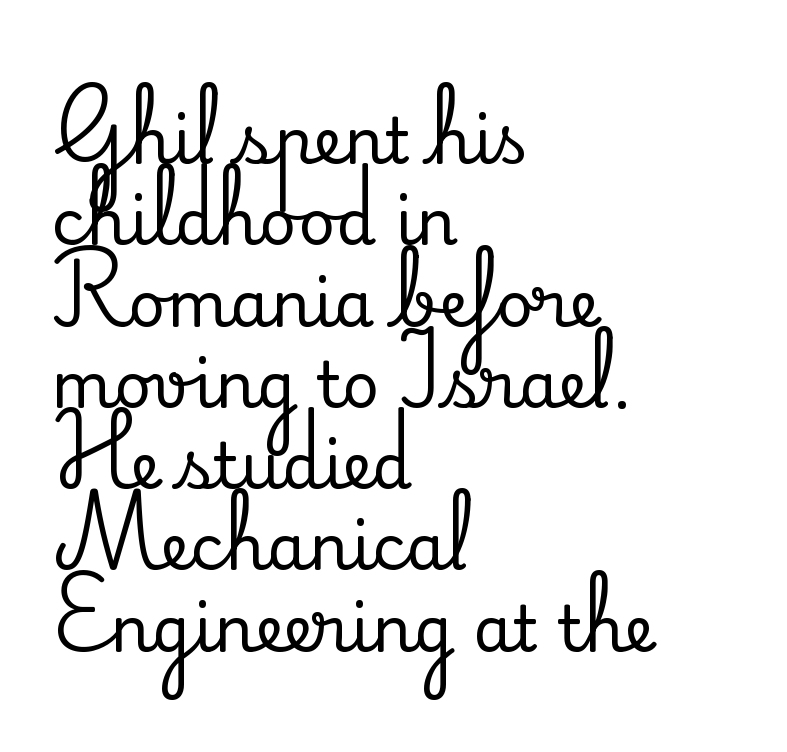
This sample has the flowing, uneven cadence of proportional lettering. Alignment: flush left. Unmarked baselines from the first word to the last. Does extra space separate the letters? No, they use regular spacing. If you drew a line through each stem, it would be perfectly vertical.
